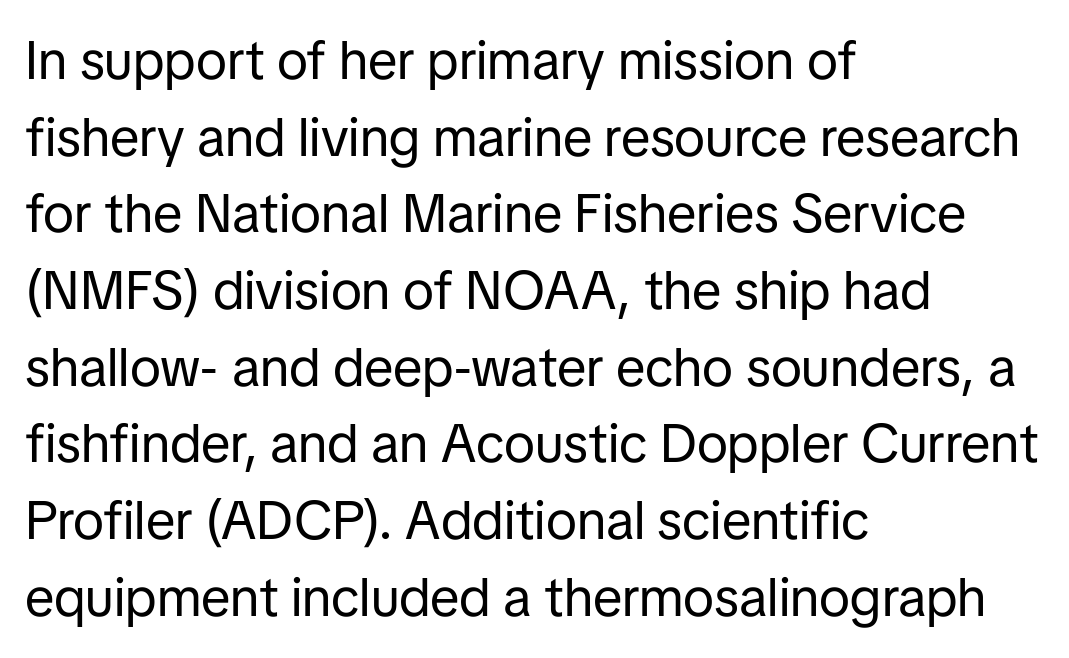
Q: Is the text bold? A: No.
Q: Is the text italic (slanted)? A: No, it is upright.
Q: Is the typeface a serif or a sans-serif typeface? A: Sans-serif.
Q: Is the text underlined? A: No.
Q: How is the paragraph aligned? A: Left-aligned.
Q: Is the spacing between letters normal or unusually wide? A: Normal.
Q: Is the spacing between lines tight, normal or loose? A: Normal.
Q: Width (condensed, normal, or wide)? A: Normal.
Q: Stroke contrast? A: Low.
Q: x-height? A: Medium.
Q: Monospaced? A: No.
